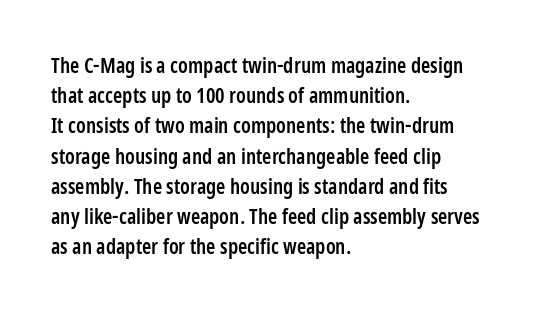
Q: Is the text bold? A: Semi-bold.
Q: Is the text italic (slanted)? A: No, it is upright.
Q: Is the text underlined? A: No.
Q: How is the paragraph aligned? A: Left-aligned.
Q: Is the spacing between letters normal or unusually wide? A: Normal.
Q: Is the spacing between lines tight, normal or loose? A: Normal.
